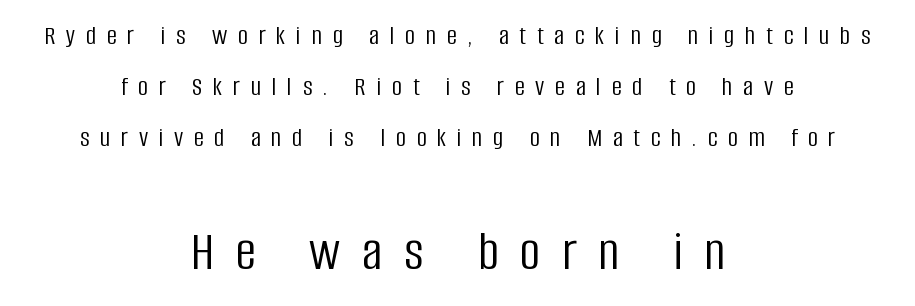
Look at the glyph heights: the lower group is clearly the bigger setting. Font category for this specimen: sans-serif. You could not count columns in this text — the font is proportionally spaced. Inter-character spacing is expanded well beyond the font's built-in metrics.
